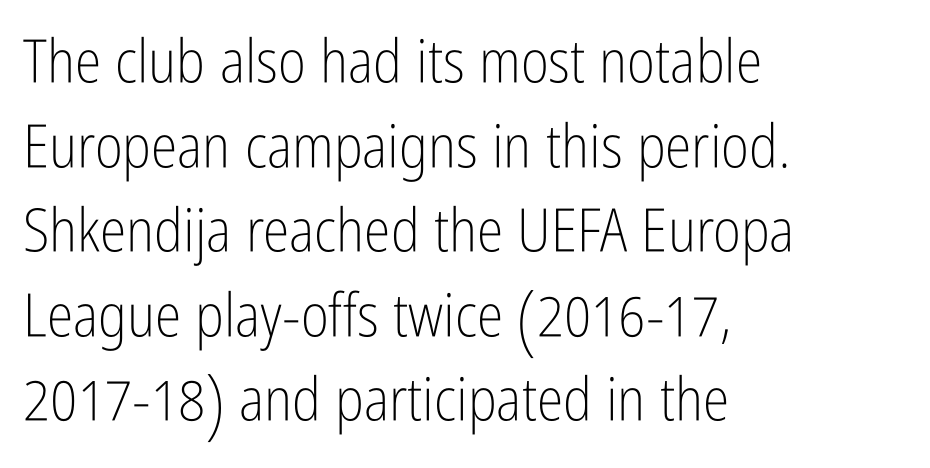
Q: Is the text bold? A: No.
Q: Is the text italic (slanted)? A: No, it is upright.
Q: Is the typeface a serif or a sans-serif typeface? A: Sans-serif.
Q: Is the text underlined? A: No.
Q: How is the paragraph aligned? A: Left-aligned.
Q: Is the spacing between letters normal or unusually wide? A: Normal.
Q: Is the spacing between lines tight, normal or loose? A: Normal.
Q: Width (condensed, normal, or wide)? A: Condensed.
Q: Stroke contrast? A: Low.
Q: x-height? A: Medium.
Q: Monospaced? A: No.
